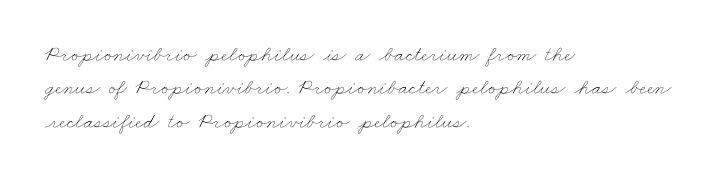
The rendering uses a moderate line-height, typical for paragraphs. Each row of text sits above clean, open space. Stroke mass is kept to a normal reading level or below. One-word summary of the alignment: left. Default kerning and tracking; the words read as compact shapes.
